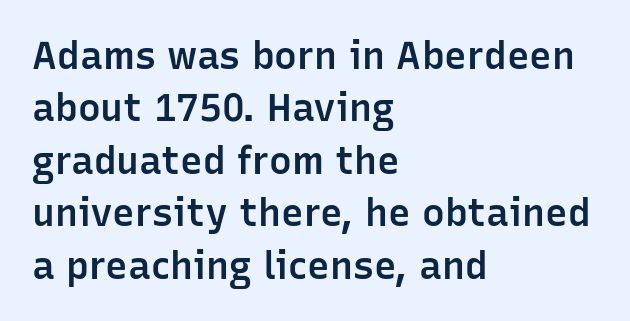
{"serif": "no", "italic": "no", "bold": "semi", "weight": "semibold", "width": "normal", "stroke_contrast": "low", "x_height": "medium", "monospaced": "no", "underline": "no", "align": "left", "line_spacing": "normal", "line_spacing_ratio": 1.38, "letter_spacing": "normal", "letter_spacing_em": 0.0, "glyph_px": 38}
